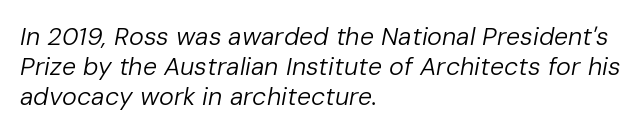
Q: Is the text bold? A: No.
Q: Is the text italic (slanted)? A: Yes, it leans right by about 10 degrees.
Q: Is the text underlined? A: No.
Q: How is the paragraph aligned? A: Left-aligned.
Q: Is the spacing between letters normal or unusually wide? A: Normal.
